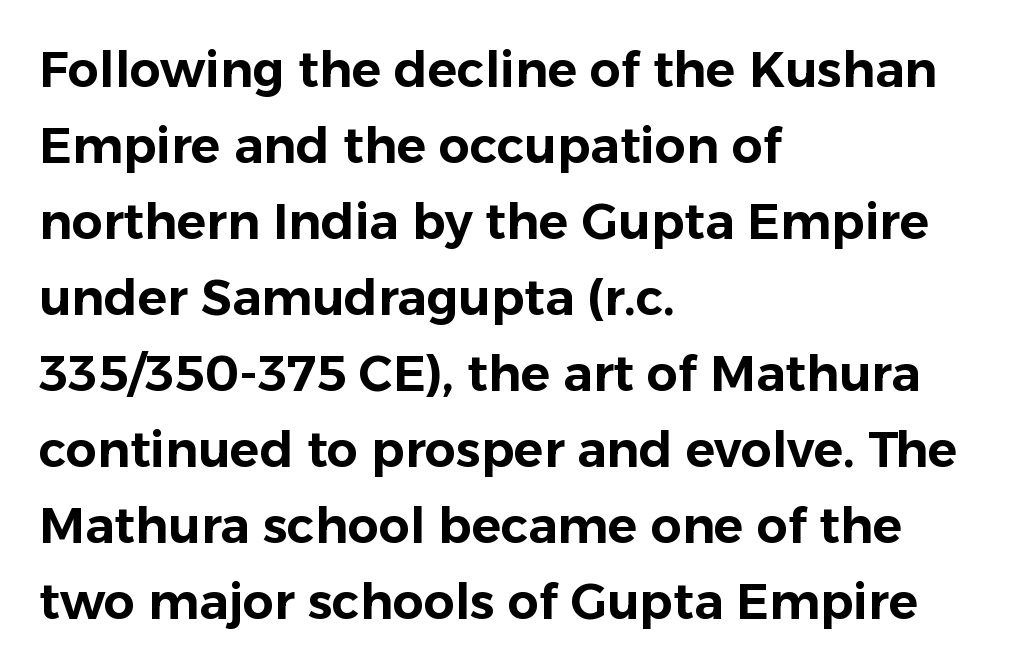
{"serif": "no", "italic": "no", "width": "normal", "stroke_contrast": "low", "x_height": "medium", "monospaced": "no", "underline": "no", "align": "left", "line_spacing": "normal", "line_spacing_ratio": 1.55, "letter_spacing": "normal", "letter_spacing_em": 0.0, "glyph_px": 49}
